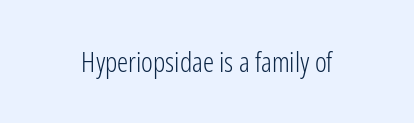
The image shows 28 px light, condensed sans-serif type, upright; set normal letter spacing, not underlined; low stroke contrast and a medium x-height.
